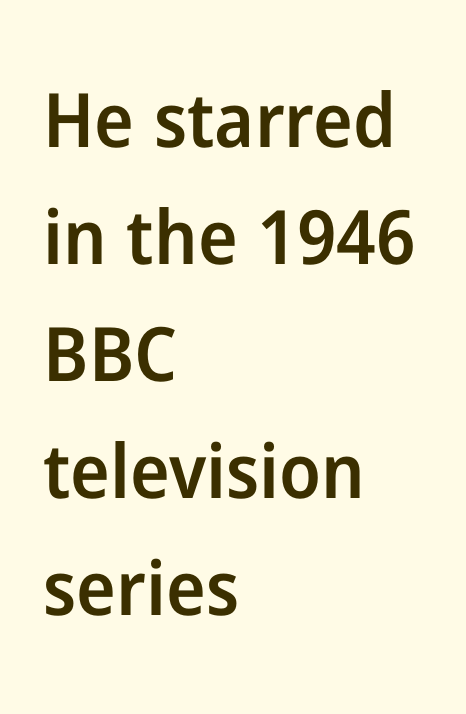
Where is the straight margin? On the left. No word sits above an underline. Do the letters lean? They stand straight. Evenly set lines give the paragraph a standard silhouette.
